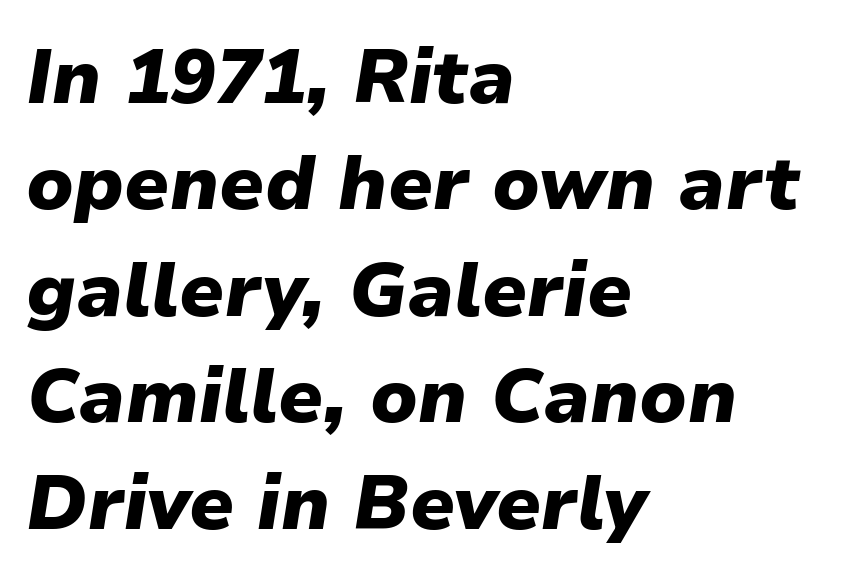
{"italic": "yes", "lean": "right", "slant_degrees": 9, "bold": "yes", "weight": "heavy", "width": "normal", "stroke_contrast": "low", "x_height": "medium", "monospaced": "no", "underline": "no", "align": "left", "line_spacing": "normal", "line_spacing_ratio": 1.4, "letter_spacing": "normal", "letter_spacing_em": 0.0, "glyph_px": 76}
